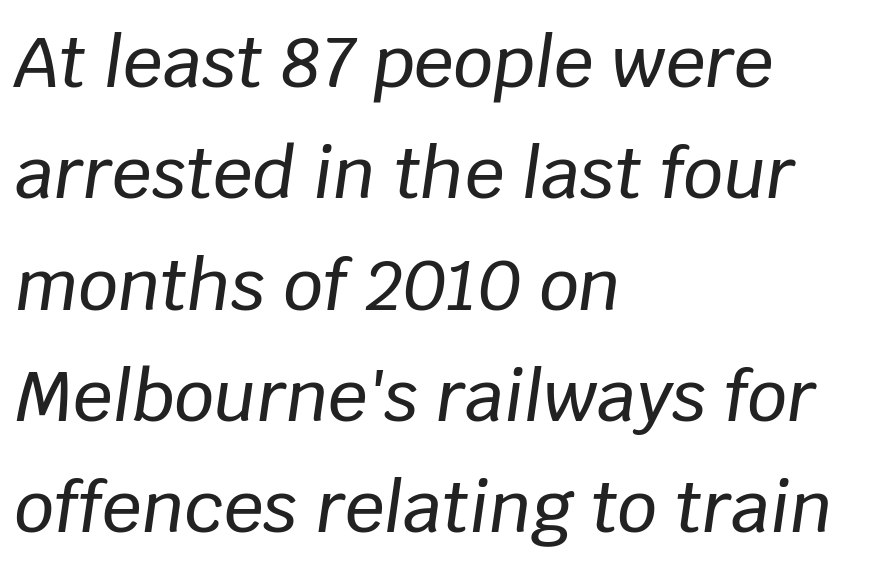
Q: Is the text italic (slanted)? A: Yes, it leans right by about 8 degrees.
Q: Is the text underlined? A: No.
Q: How is the paragraph aligned? A: Left-aligned.
Q: Is the spacing between letters normal or unusually wide? A: Normal.
Q: Is the spacing between lines tight, normal or loose? A: Normal.
Q: Width (condensed, normal, or wide)? A: Normal.
Q: Stroke contrast? A: Low.
Q: x-height? A: Large.
Q: Monospaced? A: No.
